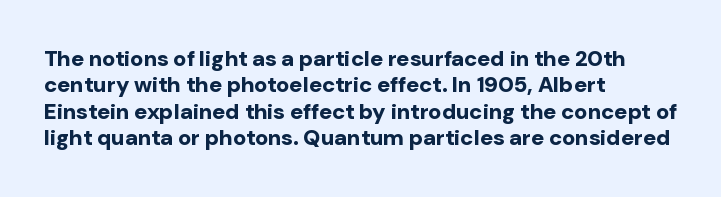
Q: Is the text bold? A: Yes.
Q: Is the text italic (slanted)? A: No, it is upright.
Q: Is the text underlined? A: No.
Q: How is the paragraph aligned? A: Left-aligned.
Q: Is the spacing between letters normal or unusually wide? A: Normal.
